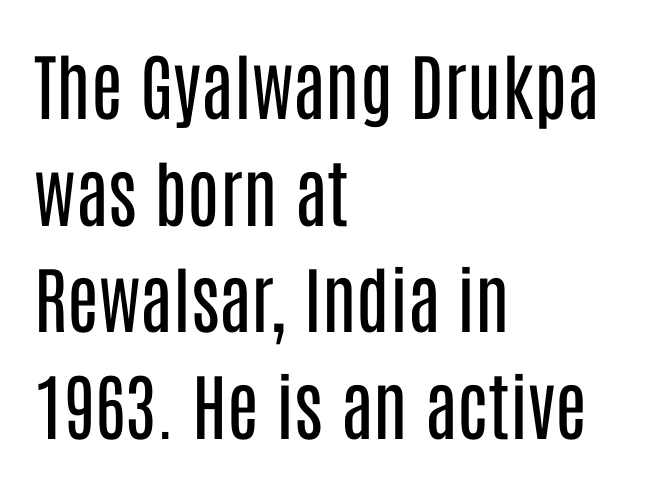
Think standard paragraph weight, or any step lighter than that. The paragraph shown leans on its left margin. Each new line begins a customary step beneath the previous one. This rendering employs a face without finishing strokes, i.e., a sans-serif. Characters follow at the spacing the type designer built in. Spacing verdict: proportional, widths tailored to each character.
